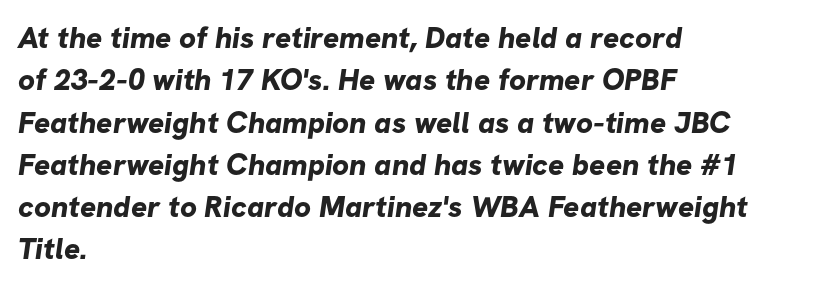
Q: Is the text bold? A: Yes.
Q: Is the typeface a serif or a sans-serif typeface? A: Sans-serif.
Q: Is the text underlined? A: No.
Q: How is the paragraph aligned? A: Left-aligned.
Q: Is the spacing between letters normal or unusually wide? A: Normal.
Q: Is the spacing between lines tight, normal or loose? A: Normal.
Q: Width (condensed, normal, or wide)? A: Normal.
Q: Stroke contrast? A: Low.
Q: x-height? A: Medium.
Q: Monospaced? A: No.
